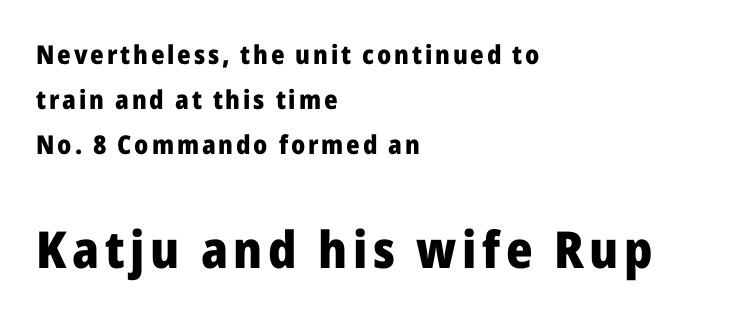
A typesetter would call this proportional, since set widths differ per character. The lines are quadded left. Letterform terminals end flat and unadorned throughout the passage. The letters in the lower block stand taller than those in the block above.
